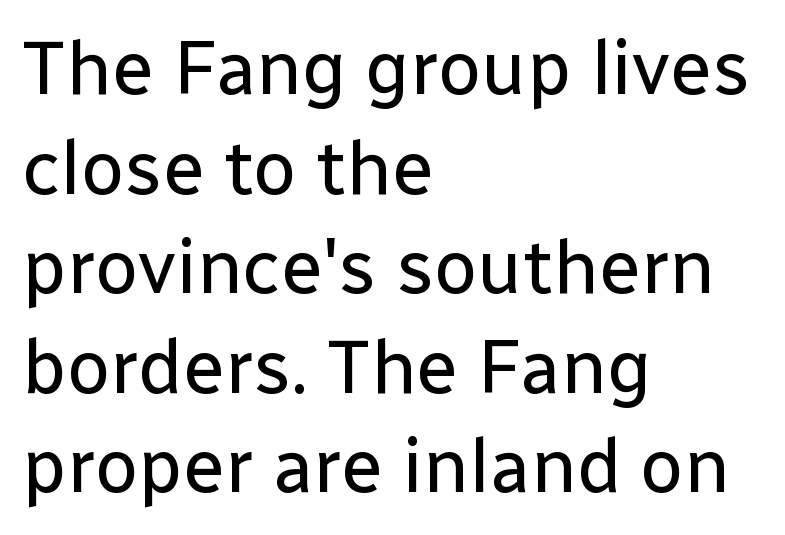
Q: Is the text bold? A: No.
Q: Is the text italic (slanted)? A: No, it is upright.
Q: Is the typeface a serif or a sans-serif typeface? A: Sans-serif.
Q: Is the text underlined? A: No.
Q: How is the paragraph aligned? A: Left-aligned.
Q: Is the spacing between letters normal or unusually wide? A: Normal.
Q: Is the spacing between lines tight, normal or loose? A: Normal.
Q: Width (condensed, normal, or wide)? A: Normal.
Q: Stroke contrast? A: Low.
Q: x-height? A: Medium.
Q: Monospaced? A: No.
